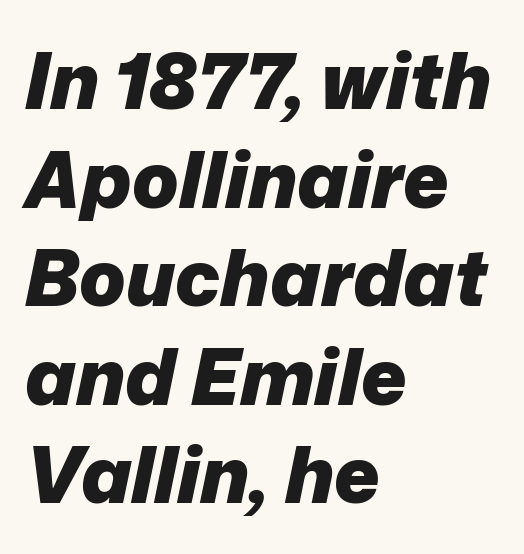
Q: Is the text bold? A: Yes.
Q: Is the text italic (slanted)? A: Yes, it leans right by about 12 degrees.
Q: Is the text underlined? A: No.
Q: How is the paragraph aligned? A: Left-aligned.
Q: Is the spacing between letters normal or unusually wide? A: Normal.
Q: Is the spacing between lines tight, normal or loose? A: Normal.
Q: Width (condensed, normal, or wide)? A: Normal.
Q: Stroke contrast? A: Low.
Q: x-height? A: Medium.
Q: Monospaced? A: No.
